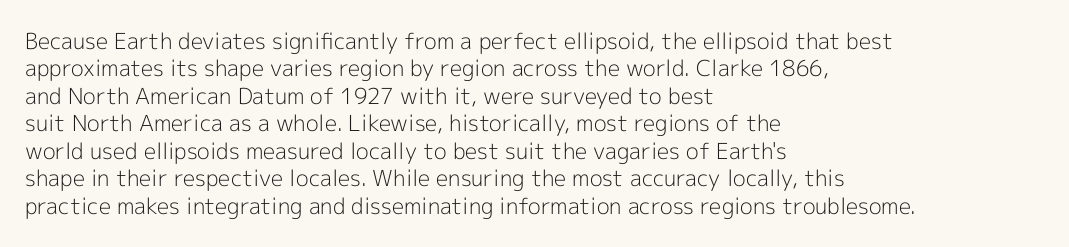
{"italic": "no", "bold": "no", "underline": "no", "align": "left", "line_spacing": "normal", "line_spacing_ratio": 1.25, "letter_spacing": "normal", "letter_spacing_em": 0.0, "glyph_px": 22}
